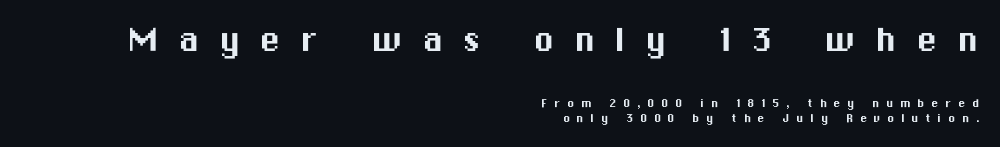
{"serif": "no", "italic": "no", "width": "normal", "stroke_contrast": "medium", "x_height": "medium", "monospaced": "no", "underline": "no", "align": "right", "line_spacing": "tight", "line_spacing_ratio": 1.06, "letter_spacing": "wide", "letter_spacing_em": 0.49, "larger_block": "first", "size_ratio": 2.93, "glyph_px": 41}
